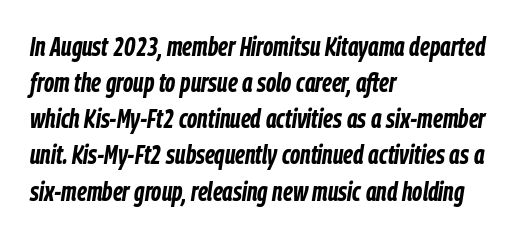
The image shows 26 px bold type, italic (leaning right); set left-aligned, normal line spacing (1.39x), normal letter spacing, not underlined.
